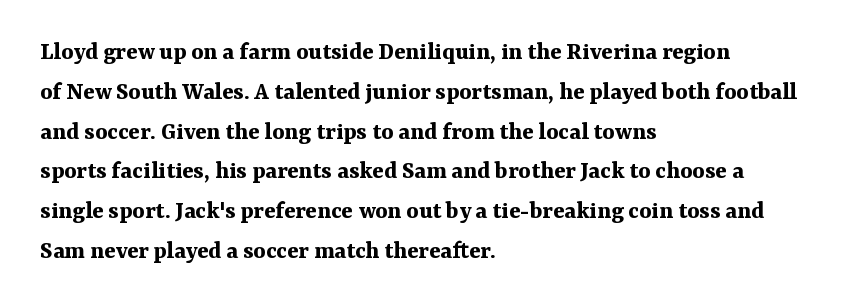
{"italic": "no", "bold": "yes", "underline": "no", "align": "left", "line_spacing": "normal", "line_spacing_ratio": 1.53, "letter_spacing": "normal", "letter_spacing_em": 0.0, "glyph_px": 26}
